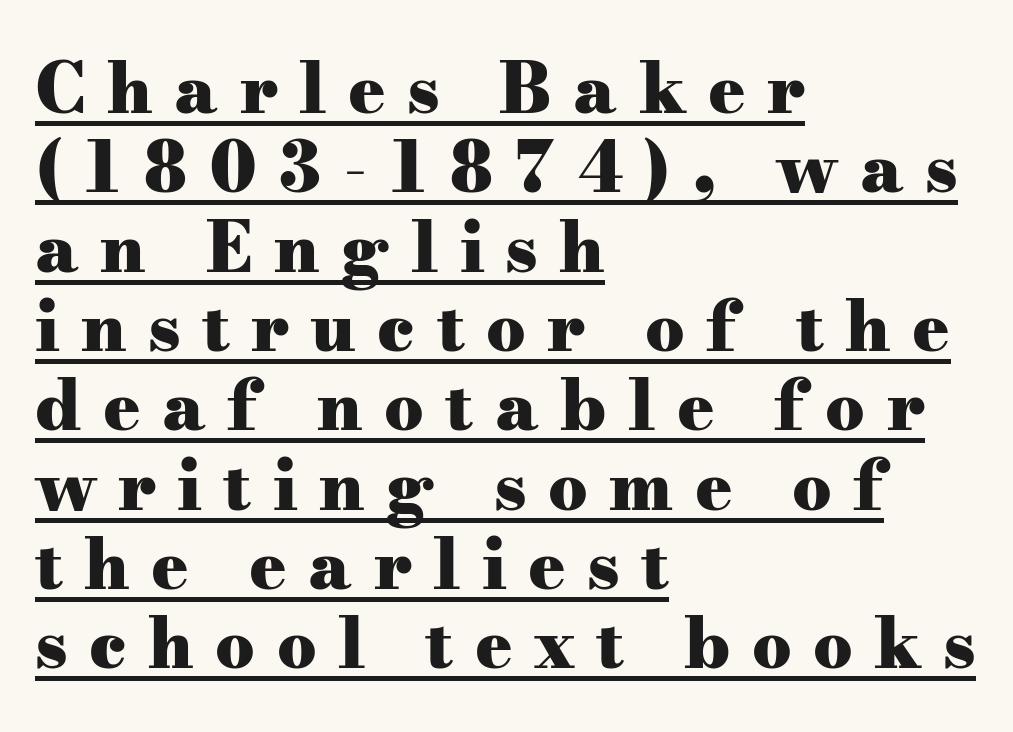
This sample has the flowing, uneven cadence of proportional lettering. Each word looks stretched out because of the extra space between its letters. The string is rendered with underlining switched on. Successive baselines arrive quickly, one right under another.
